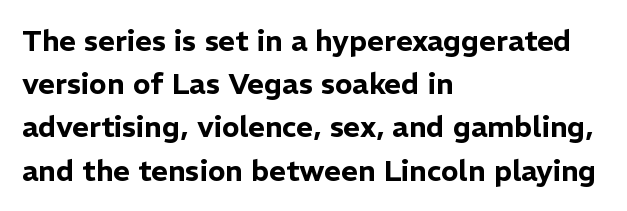
Q: Is the text italic (slanted)? A: No, it is upright.
Q: Is the typeface a serif or a sans-serif typeface? A: Sans-serif.
Q: Is the text underlined? A: No.
Q: How is the paragraph aligned? A: Left-aligned.
Q: Is the spacing between letters normal or unusually wide? A: Normal.
Q: Is the spacing between lines tight, normal or loose? A: Normal.
Q: Width (condensed, normal, or wide)? A: Normal.
Q: Stroke contrast? A: Low.
Q: x-height? A: Medium.
Q: Monospaced? A: No.
